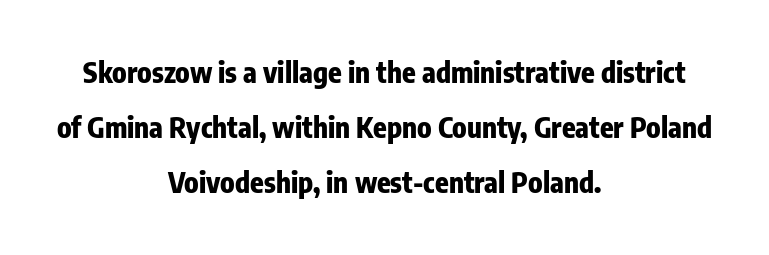
{"serif": "no", "italic": "no", "bold": "yes", "weight": "heavy", "width": "condensed", "stroke_contrast": "low", "x_height": "medium", "monospaced": "no", "underline": "no", "align": "center", "line_spacing": "loose", "line_spacing_ratio": 1.97, "letter_spacing": "normal", "letter_spacing_em": 0.0, "glyph_px": 28}
